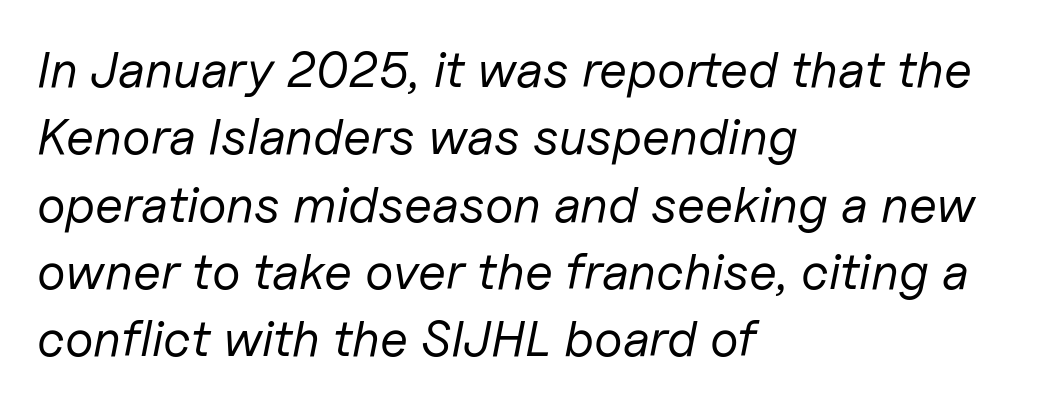
The image shows 51 px regular-weight type, italic (leaning right); set left-aligned, normal line spacing (1.32x), normal letter spacing, not underlined; low stroke contrast and a medium x-height.
